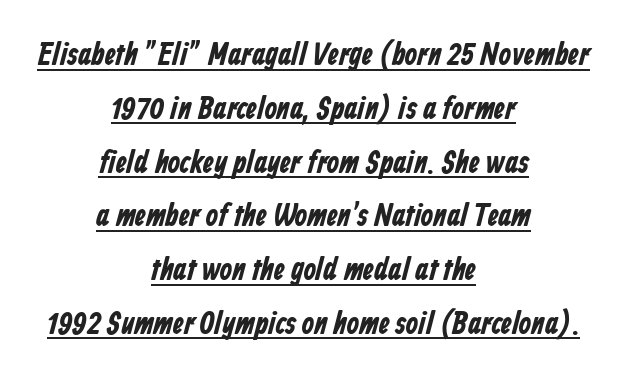
The image shows 32 px bold, condensed sans-serif type; set centered, normal line spacing (1.68x), normal letter spacing, underlined; low stroke contrast and a medium x-height.
